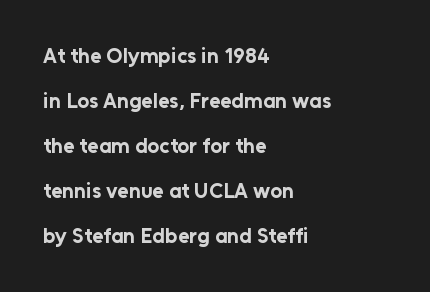
The image shows 21 px bold type, upright; set left-aligned, loose line spacing (2.14x), normal letter spacing, not underlined.
